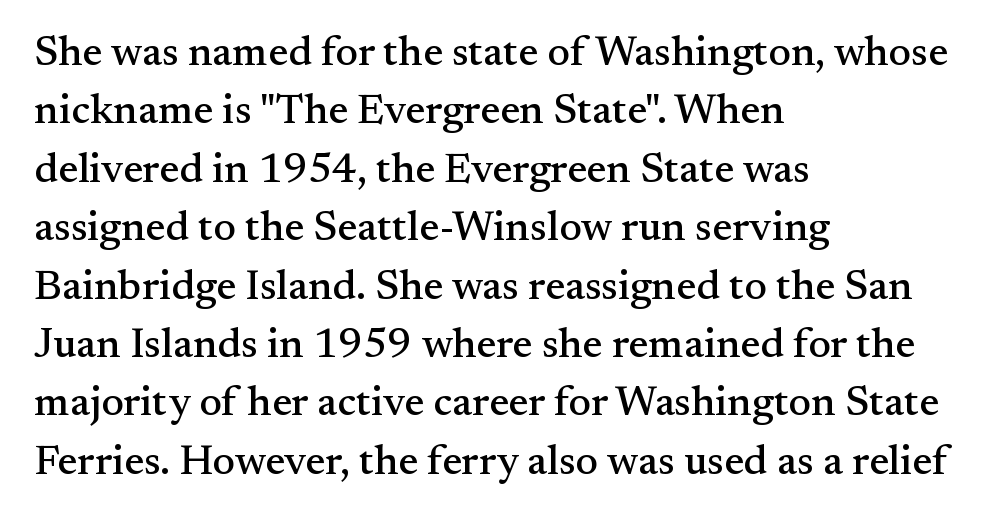
The rendering uses natural spacing where letterforms have individual widths. Does the lettering tilt? It doesn't — this is upright. Decoration check: the copy has no underline. Stroke terminals: seriffed.
